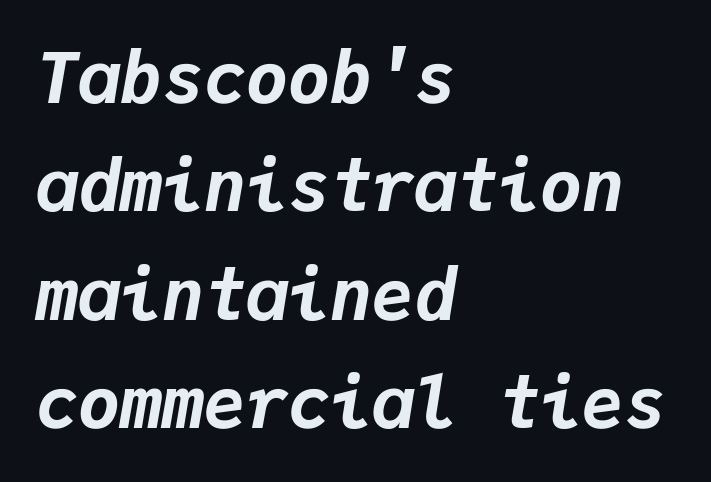
The image shows 70 px bold type, italic (leaning right), monospaced; set left-aligned, normal line spacing (1.55x), normal letter spacing, not underlined; low stroke contrast and a medium x-height.
